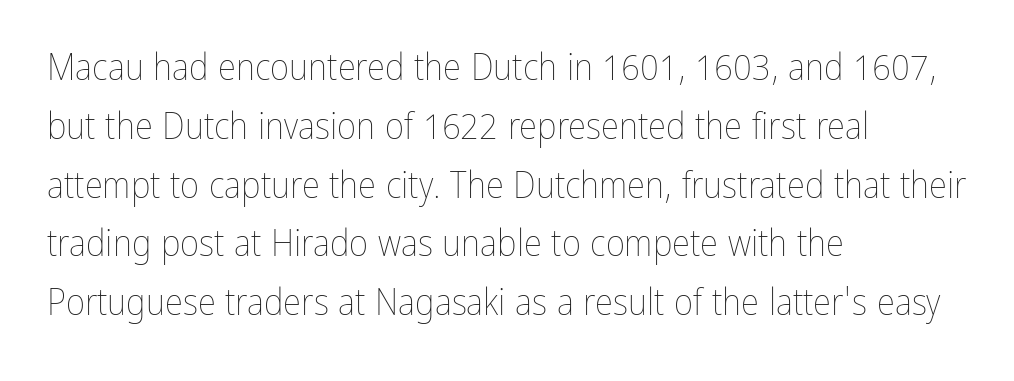
Short note: letters normally spaced. A normal amount of white space separates one row of letters from the next. Weight class: somewhere from thin through regular. The letters stand straight up with perfectly vertical stems. Leftover space on each line is placed entirely after the last word. Note the varied advance widths — an 'i' is clearly narrower than an 'm'.
